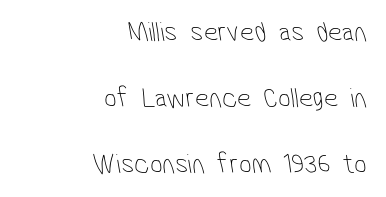
Q: Is the text bold? A: No.
Q: Is the typeface a serif or a sans-serif typeface? A: Sans-serif.
Q: Is the text underlined? A: No.
Q: How is the paragraph aligned? A: Right-aligned.
Q: Is the spacing between letters normal or unusually wide? A: Normal.
Q: Is the spacing between lines tight, normal or loose? A: Loose.
Q: Width (condensed, normal, or wide)? A: Condensed.
Q: Stroke contrast? A: Low.
Q: x-height? A: Medium.
Q: Monospaced? A: No.
